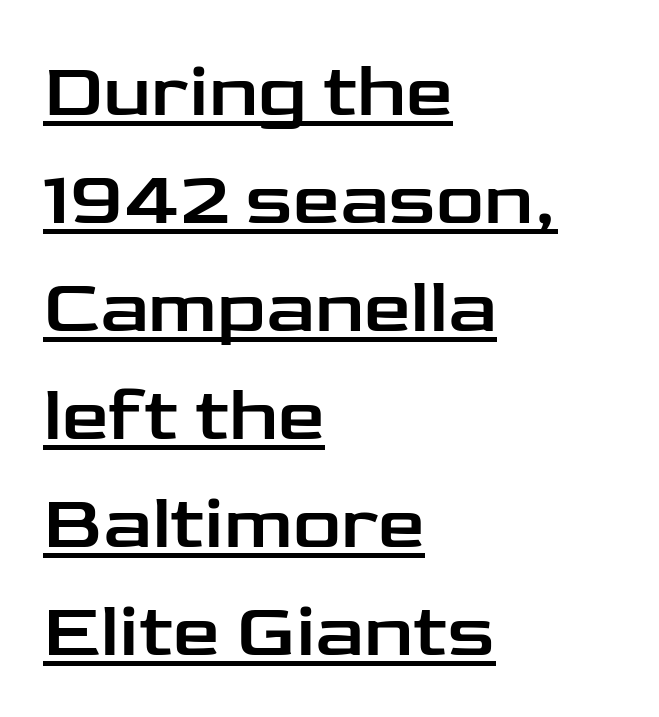
The image shows 75 px wide sans-serif type, upright; set left-aligned, normal line spacing (1.44x), normal letter spacing, underlined; low stroke contrast and a medium x-height.
